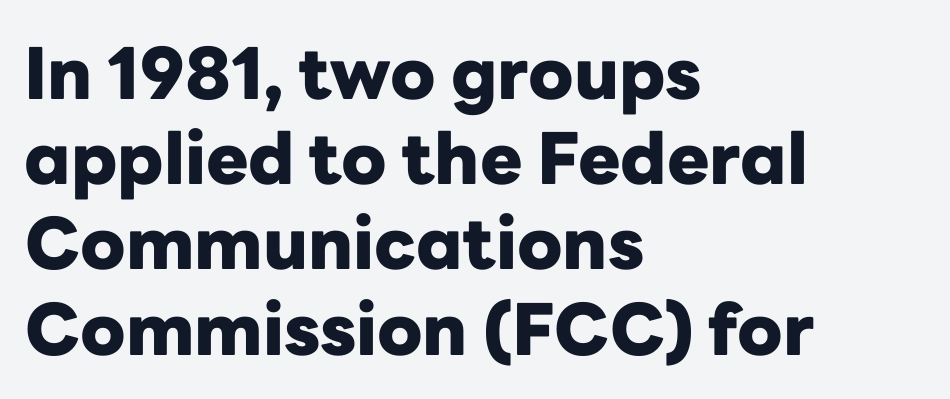
The image shows 71 px heavy sans-serif type, upright; set left-aligned, line spacing 1.2x, normal letter spacing, not underlined; low stroke contrast and a medium x-height.
